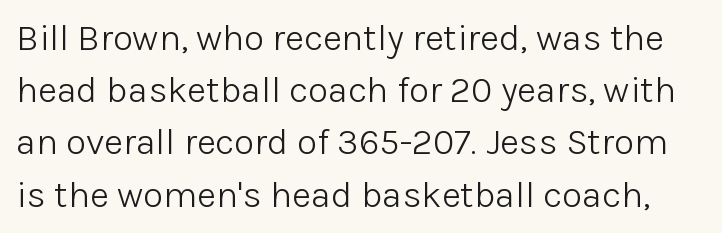
{"serif": "no", "italic": "no", "bold": "no", "weight": "light", "width": "normal", "stroke_contrast": "low", "x_height": "medium", "monospaced": "no", "underline": "no", "line_spacing": "normal", "line_spacing_ratio": 1.41, "letter_spacing": "normal", "letter_spacing_em": 0.0, "glyph_px": 37}
